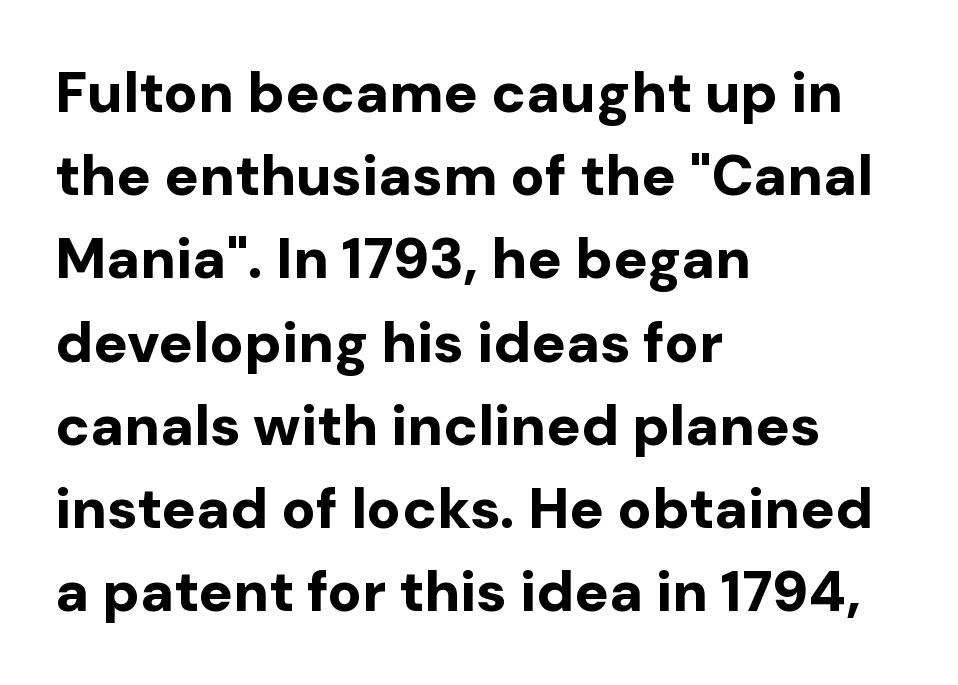
The image shows 57 px bold sans-serif type, upright; set left-aligned, normal line spacing (1.46x), normal letter spacing, not underlined; low stroke contrast and a medium x-height.
